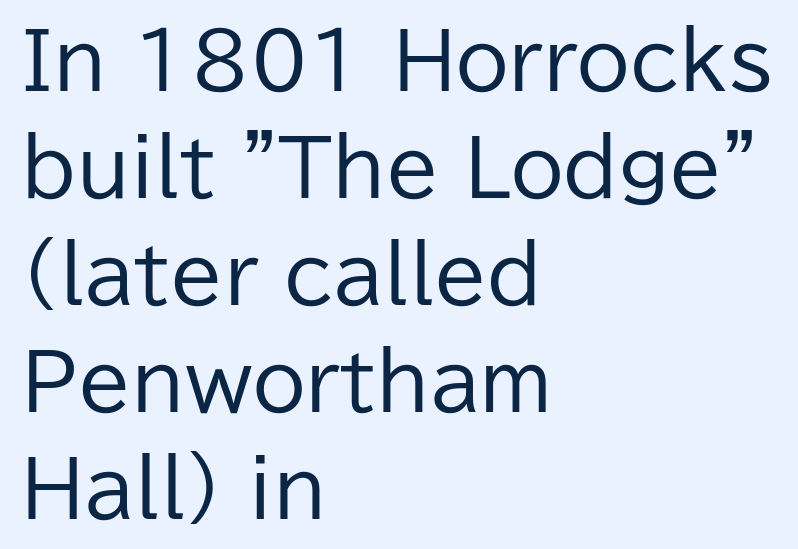
{"serif": "no", "italic": "no", "bold": "no", "weight": "regular", "width": "normal", "stroke_contrast": "low", "x_height": "medium", "monospaced": "no", "underline": "no", "align": "left", "line_spacing": "normal", "line_spacing_ratio": 1.39, "letter_spacing": "normal", "letter_spacing_em": 0.0, "glyph_px": 77}
